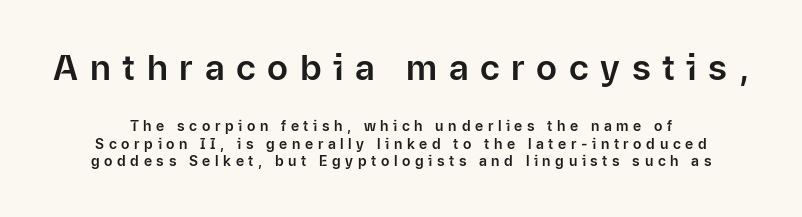
Underline: absent. Varying glyph widths throughout — classic text-font behaviour. The letterforms stand isolated, each surrounded by extra space. The more generous point size was reserved for the upper chunk. To sum up the face: it is a sans, with no serifs.
